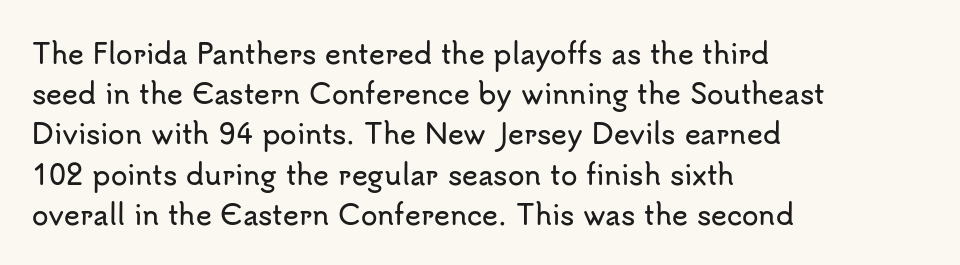
The image shows 27 px text type, upright; set left-aligned, normal line spacing (1.49x), normal letter spacing, not underlined.
